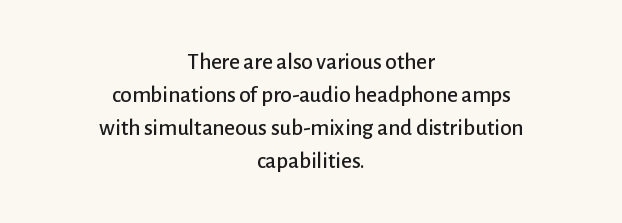
The image shows 23 px text type, upright; set centered, normal line spacing (1.43x), normal letter spacing, not underlined.
